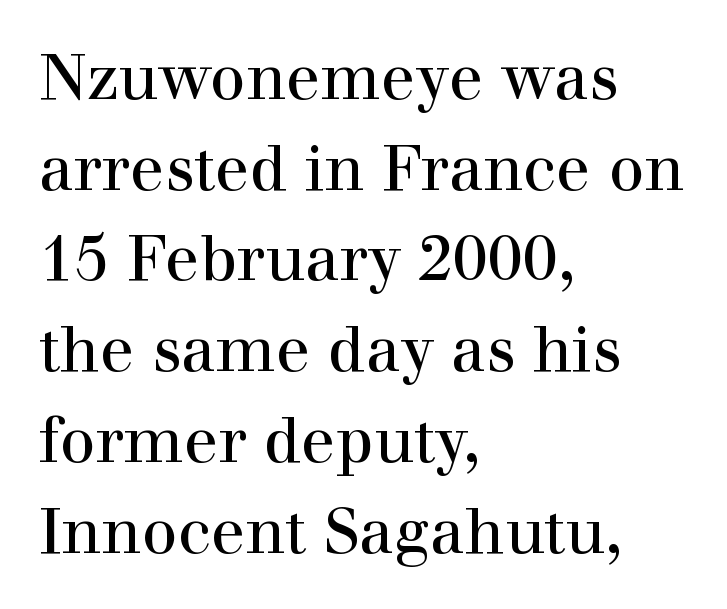
Every character sits straight up, as roman type does. The font sits on the lighter half of the weight spectrum, regular included. The type is set solid horizontally, with unmodified tracking. Unlike a clean sans, this face finishes its strokes with serifs. The letters advance in unequal steps, a hallmark of proportional type.
